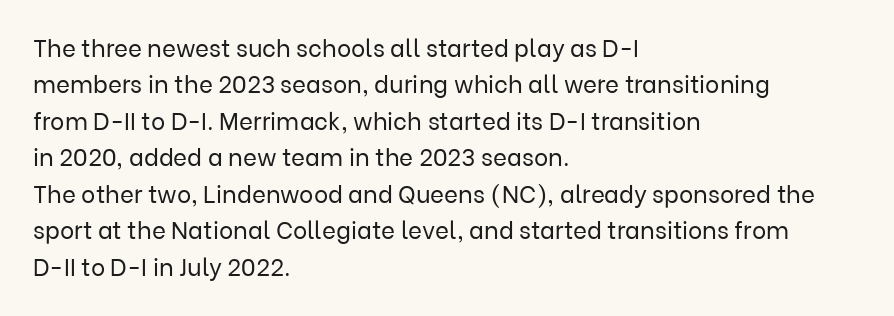
The foot of each line stays bare and open. These lines stack with their left ends in a neat column. Italic: no, the glyphs are upright roman. These lines sit exactly where default settings would place them.
